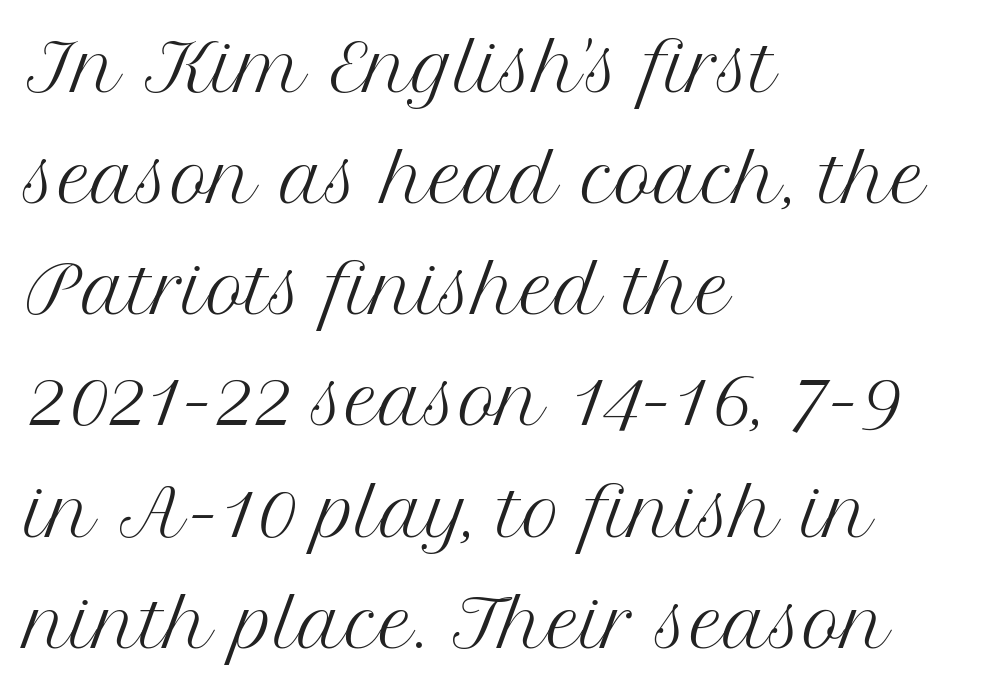
Q: Is the text bold? A: No.
Q: Is the text italic (slanted)? A: Yes.
Q: Is the text underlined? A: No.
Q: How is the paragraph aligned? A: Left-aligned.
Q: Is the spacing between letters normal or unusually wide? A: Normal.
Q: Width (condensed, normal, or wide)? A: Normal.
Q: Stroke contrast? A: Medium.
Q: x-height? A: Medium.
Q: Monospaced? A: No.
